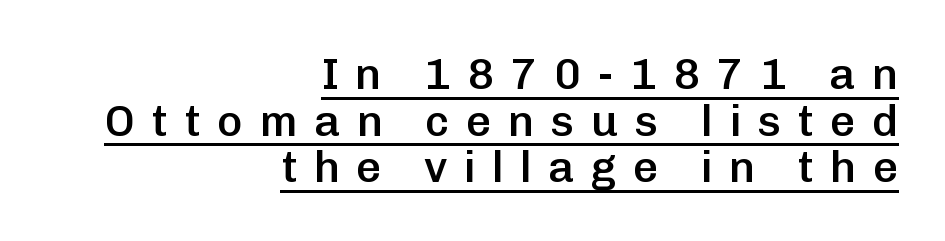
{"serif": "no", "italic": "no", "bold": "semi", "weight": "semibold", "width": "normal", "stroke_contrast": "low", "x_height": "medium", "monospaced": "no", "underline": "yes", "align": "right", "line_spacing": "tight", "line_spacing_ratio": 1.06, "letter_spacing": "wide", "letter_spacing_em": 0.37, "glyph_px": 44}
